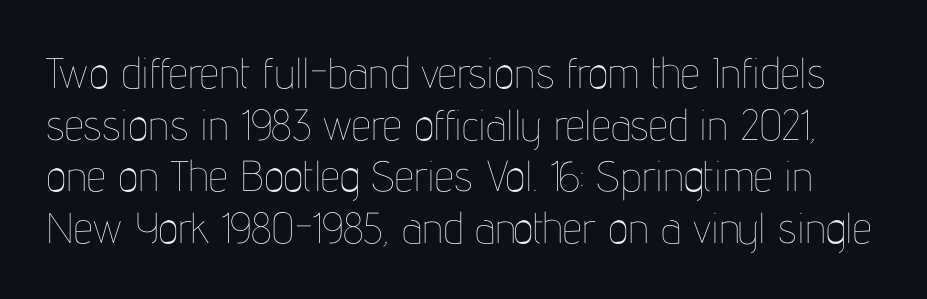
Q: Is the text bold? A: No.
Q: Is the text italic (slanted)? A: No, it is upright.
Q: Is the text underlined? A: No.
Q: Is the spacing between letters normal or unusually wide? A: Normal.
Q: Width (condensed, normal, or wide)? A: Condensed.
Q: Stroke contrast? A: Low.
Q: x-height? A: Medium.
Q: Monospaced? A: No.
